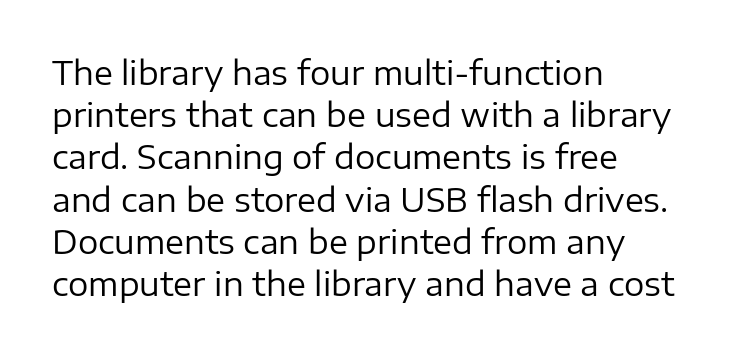
Q: Is the text bold? A: No.
Q: Is the text italic (slanted)? A: No, it is upright.
Q: Is the typeface a serif or a sans-serif typeface? A: Sans-serif.
Q: Is the text underlined? A: No.
Q: How is the paragraph aligned? A: Left-aligned.
Q: Is the spacing between letters normal or unusually wide? A: Normal.
Q: Is the spacing between lines tight, normal or loose? A: Normal.
Q: Width (condensed, normal, or wide)? A: Normal.
Q: Stroke contrast? A: Low.
Q: x-height? A: Medium.
Q: Monospaced? A: No.
